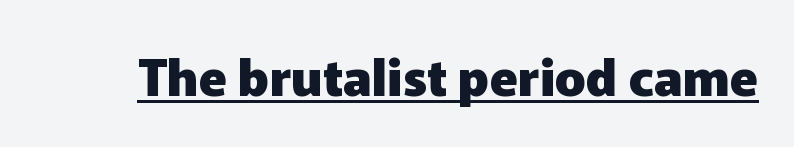
Q: Is the text bold? A: Yes.
Q: Is the text italic (slanted)? A: No, it is upright.
Q: Is the typeface a serif or a sans-serif typeface? A: Sans-serif.
Q: Is the text underlined? A: Yes.
Q: Is the spacing between letters normal or unusually wide? A: Normal.
Q: Width (condensed, normal, or wide)? A: Normal.
Q: Stroke contrast? A: Low.
Q: x-height? A: Medium.
Q: Monospaced? A: No.
